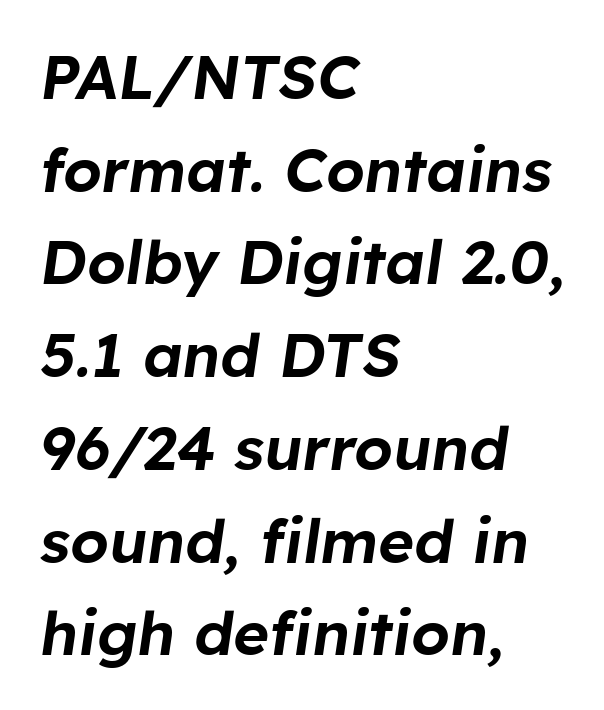
{"italic": "yes", "lean": "right", "slant_degrees": 8, "width": "normal", "stroke_contrast": "low", "x_height": "medium", "monospaced": "no", "underline": "no", "align": "left", "line_spacing": "normal", "line_spacing_ratio": 1.52, "letter_spacing": "normal", "letter_spacing_em": 0.0, "glyph_px": 61}
